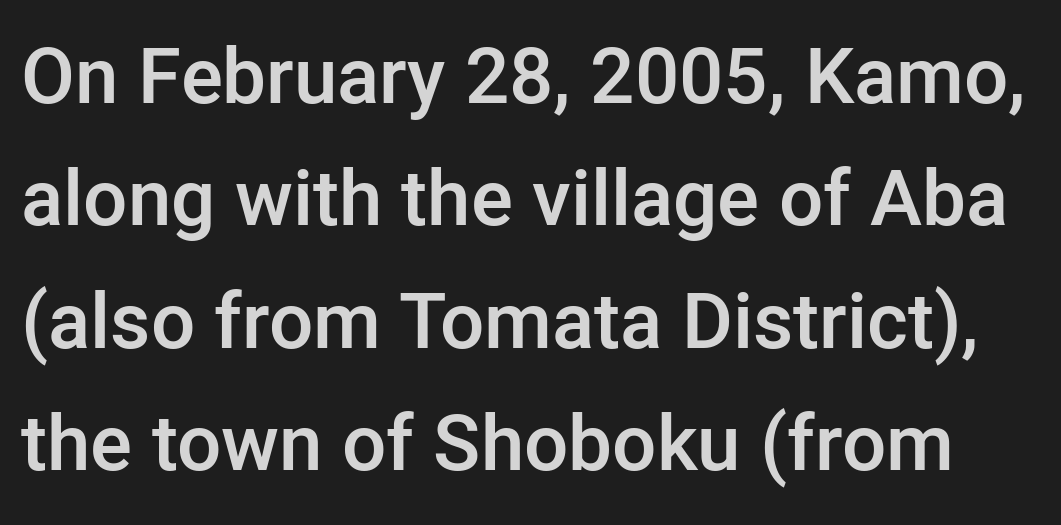
Observe the ordinary spacing: letters are neighbours, not strangers. Moderately thickened strokes mark this as semibold type. Honestly, the row spacing looks completely unremarkable. These lines were composed using upright roman letters. Anything drawn beneath the words? Only blank space.
